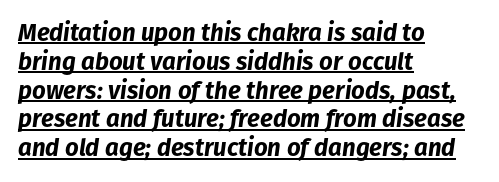
Q: Is the text bold? A: Yes.
Q: Is the text italic (slanted)? A: Yes, it leans right by about 8 degrees.
Q: Is the text underlined? A: Yes.
Q: How is the paragraph aligned? A: Left-aligned.
Q: Is the spacing between letters normal or unusually wide? A: Normal.
